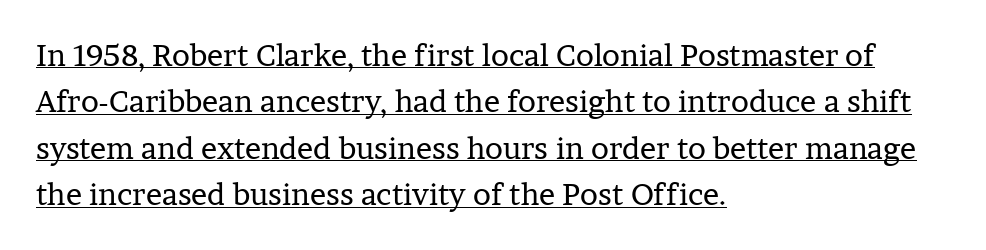
The image shows 30 px regular-weight serif type, upright; set left-aligned, normal line spacing (1.55x), normal letter spacing, underlined; low stroke contrast and a medium x-height.
